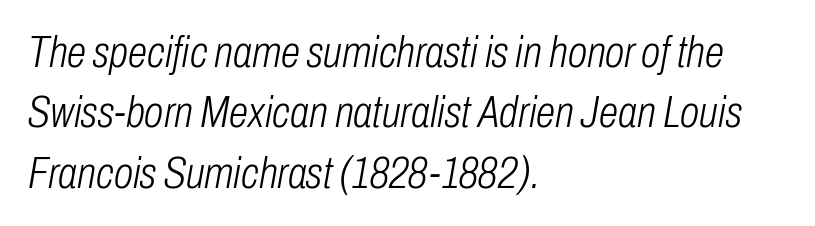
The horizontal fit of the characters is conventional and even. When letters slant like this, we call the style italic. Reading down the column, the eye jumps a familiar distance to each next line. Is the type heavy? It reads as light-to-regular instead. The rag falls on the right side of this text block. Check under the words: just untouched page.
